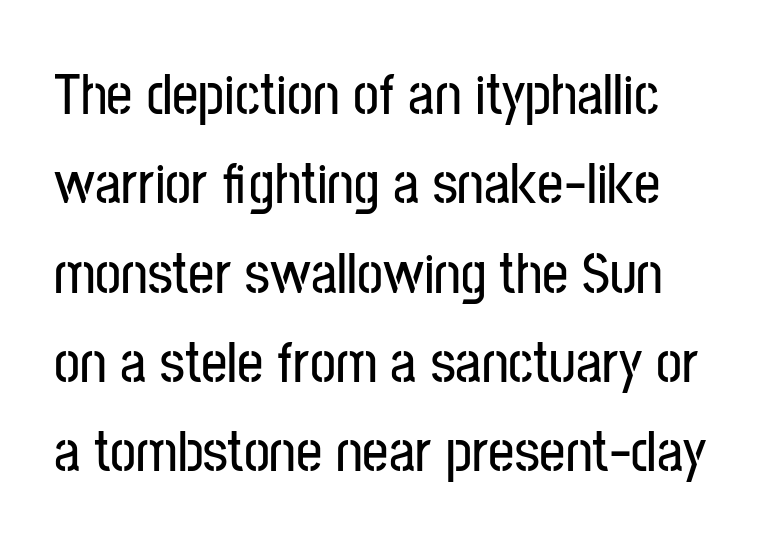
{"serif": "no", "italic": "no", "width": "condensed", "stroke_contrast": "low", "x_height": "medium", "monospaced": "no", "underline": "no", "align": "left", "line_spacing": "normal", "line_spacing_ratio": 1.54, "letter_spacing": "normal", "letter_spacing_em": 0.0, "glyph_px": 58}
